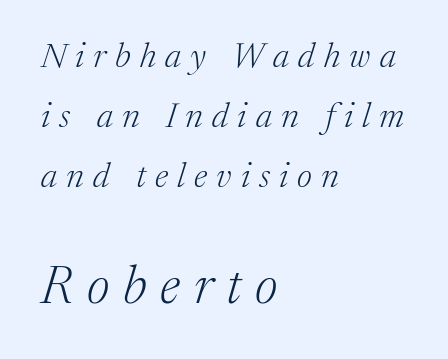
Q: Is the text bold? A: No.
Q: Is the text italic (slanted)? A: Yes, it leans right by about 17 degrees.
Q: Is the typeface a serif or a sans-serif typeface? A: Serif.
Q: Is the text underlined? A: No.
Q: How is the paragraph aligned? A: Left-aligned.
Q: Is the spacing between letters normal or unusually wide? A: Unusually wide.
Q: Which block of text is set in a larger size, the first (top) or the second (bottom)? A: The second (bottom) one.
Q: Width (condensed, normal, or wide)? A: Normal.
Q: Stroke contrast? A: Medium.
Q: x-height? A: Medium.
Q: Monospaced? A: No.
